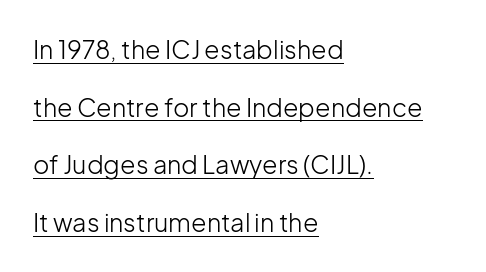
Q: Is the text bold? A: No.
Q: Is the text italic (slanted)? A: No, it is upright.
Q: Is the text underlined? A: Yes.
Q: How is the paragraph aligned? A: Left-aligned.
Q: Is the spacing between letters normal or unusually wide? A: Normal.
Q: Is the spacing between lines tight, normal or loose? A: Loose.
